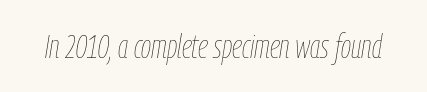
Q: Is the text bold? A: No.
Q: Is the text italic (slanted)? A: Yes, it leans right by about 9 degrees.
Q: Is the text underlined? A: No.
Q: Is the spacing between letters normal or unusually wide? A: Normal.
Q: Width (condensed, normal, or wide)? A: Condensed.
Q: Stroke contrast? A: Low.
Q: x-height? A: Medium.
Q: Monospaced? A: No.
